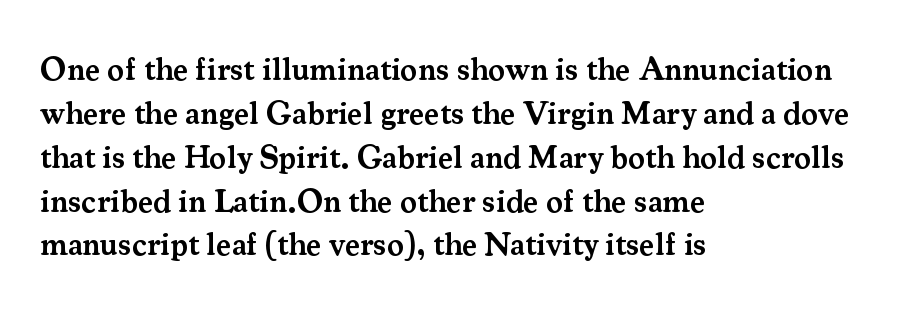
The image shows 32 px semibold serif type, upright; set left-aligned, normal line spacing (1.37x), normal letter spacing, not underlined; medium stroke contrast and a small x-height.
